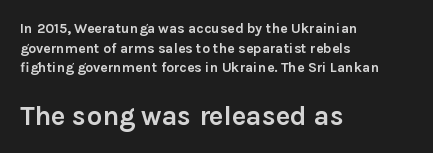
Q: Is the text bold? A: Yes.
Q: Is the text italic (slanted)? A: No, it is upright.
Q: Is the text underlined? A: No.
Q: How is the paragraph aligned? A: Left-aligned.
Q: Is the spacing between letters normal or unusually wide? A: Normal.
Q: Is the spacing between lines tight, normal or loose? A: Normal.
Q: Which block of text is set in a larger size, the first (top) or the second (bottom)? A: The second (bottom) one.
